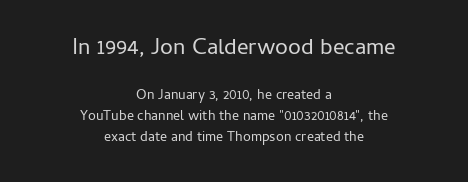
The image shows 23 px text type, upright; set centered, normal line spacing (1.53x), normal letter spacing, not underlined; the first (top) block is 1.64x larger.
